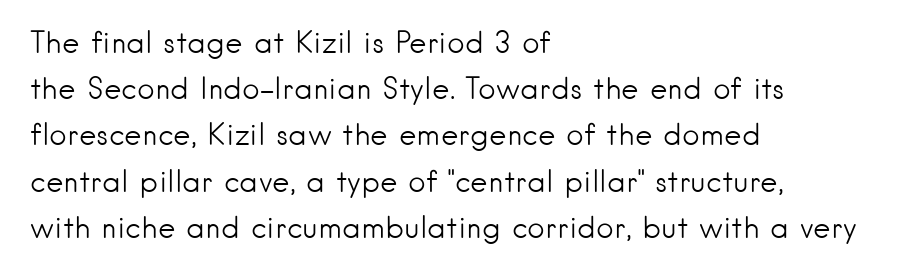
Nobody drew a line under any word here. Note: no serifs on the glyphs. Nothing unusual about the tracking: characters are spaced as the font intends. Reading down the column, the eye jumps a familiar distance to each next line. The letters stand straight up with perfectly vertical stems. The strokes are not fattened; the text isn't bold.
